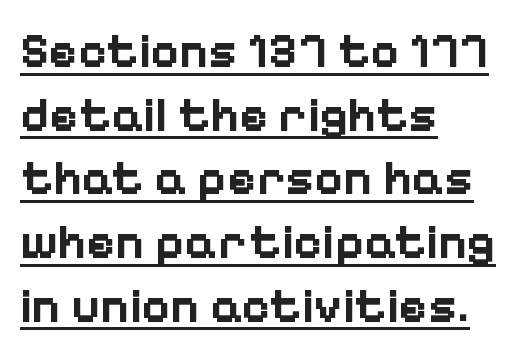
The image shows 49 px bold sans-serif type, upright; set left-aligned, normal line spacing (1.3x), normal letter spacing, underlined; low stroke contrast and a medium x-height.
